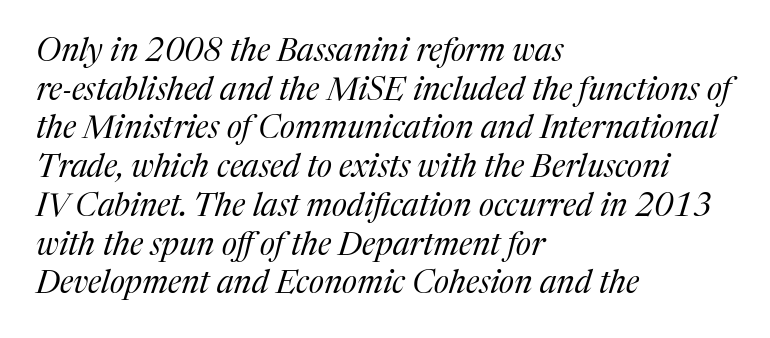
Q: Is the text bold? A: No.
Q: Is the text italic (slanted)? A: Yes, it leans right by about 17 degrees.
Q: Is the typeface a serif or a sans-serif typeface? A: Serif.
Q: Is the text underlined? A: No.
Q: How is the paragraph aligned? A: Left-aligned.
Q: Is the spacing between letters normal or unusually wide? A: Normal.
Q: Width (condensed, normal, or wide)? A: Normal.
Q: Stroke contrast? A: Medium.
Q: x-height? A: Medium.
Q: Monospaced? A: No.
